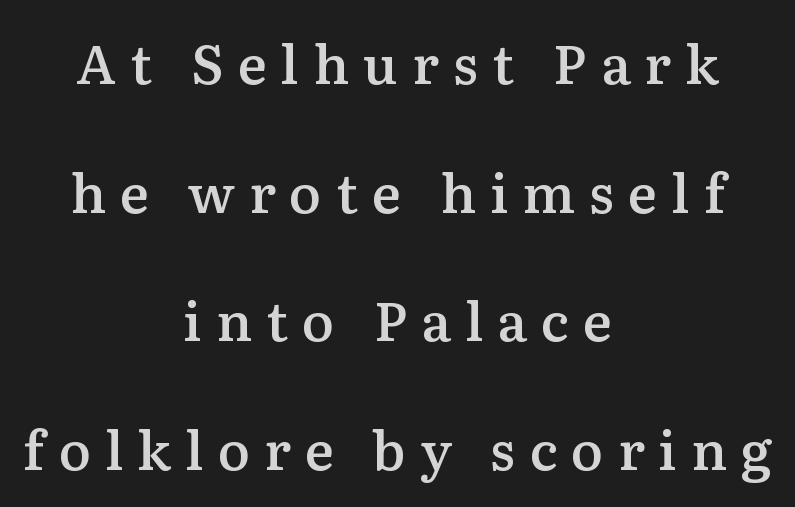
Q: Is the text bold? A: Semi-bold.
Q: Is the text italic (slanted)? A: No, it is upright.
Q: Is the typeface a serif or a sans-serif typeface? A: Serif.
Q: Is the text underlined? A: No.
Q: How is the paragraph aligned? A: Centered.
Q: Is the spacing between letters normal or unusually wide? A: Unusually wide.
Q: Is the spacing between lines tight, normal or loose? A: Loose.
Q: Width (condensed, normal, or wide)? A: Normal.
Q: Stroke contrast? A: Medium.
Q: x-height? A: Medium.
Q: Monospaced? A: No.
